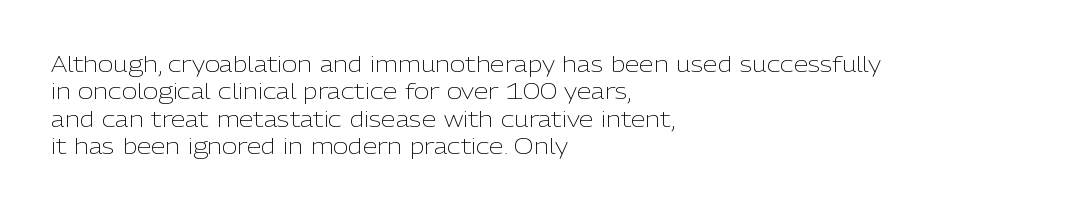
The image shows 21 px text type, upright; set left-aligned, normal line spacing (1.3x), normal letter spacing, not underlined.
